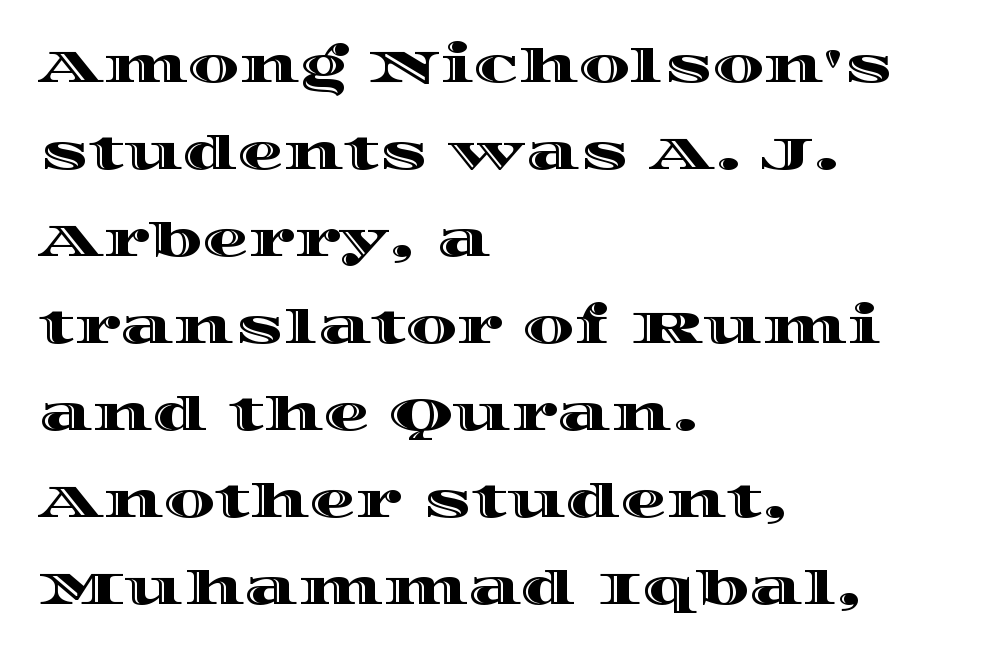
Q: Is the text italic (slanted)? A: No, it is upright.
Q: Is the text underlined? A: No.
Q: How is the paragraph aligned? A: Left-aligned.
Q: Is the spacing between letters normal or unusually wide? A: Normal.
Q: Width (condensed, normal, or wide)? A: Wide.
Q: x-height? A: Large.
Q: Monospaced? A: No.
